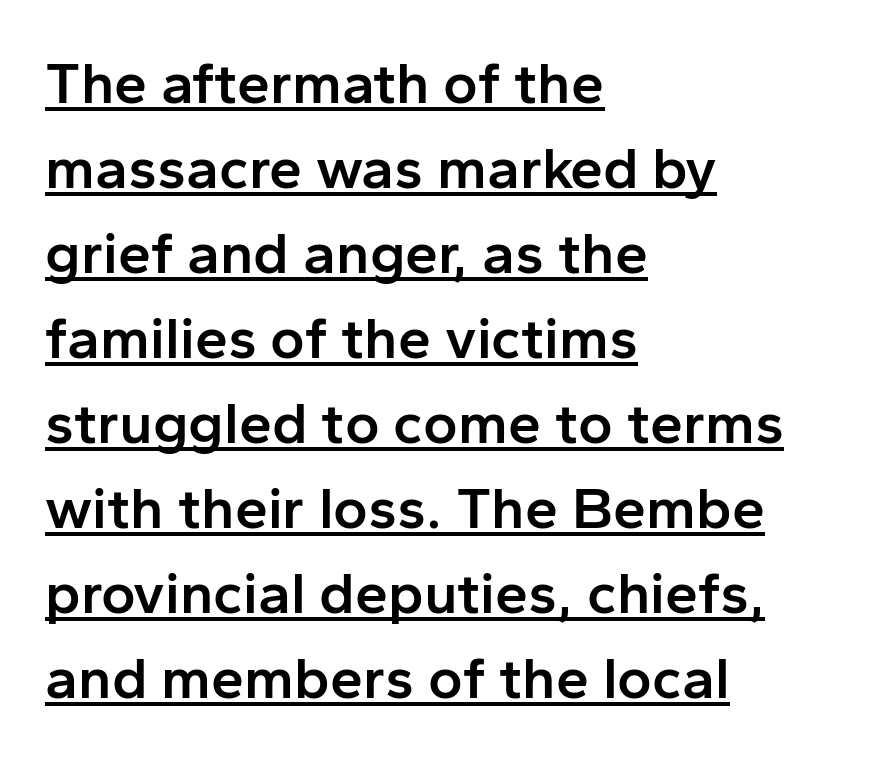
The image shows 59 px semibold sans-serif type, upright; set left-aligned, normal line spacing (1.44x), normal letter spacing, underlined; low stroke contrast and a medium x-height.
